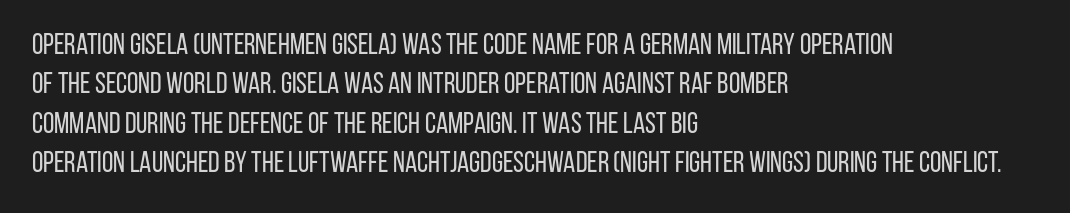
Check the space under the baseline: it is left empty. Typographically, this falls in the sans-serif category. A typesetter would mark this as roman, not italic. Layout note: lines flush left. Honestly, the letter spacing is just normal — you wouldn't notice it. Does the leading feel generous? No, just average.
